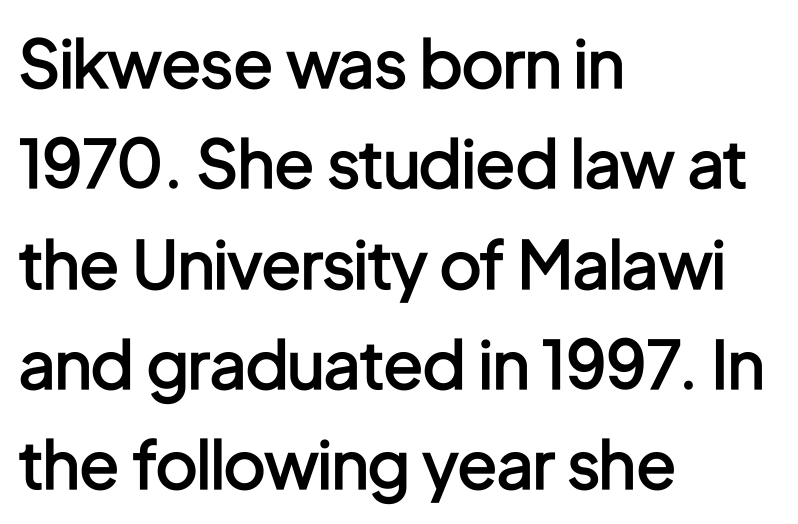
Note the varied advance widths — an 'i' is clearly narrower than an 'm'. Glance below the letters and you will spot only blank space. The sample has been set in demibold, a notch under bold. A typesetter would mark this as roman, not italic. The type family on display is of the sans-serif kind. Typeset ragged right — the left edge is the straight one.
